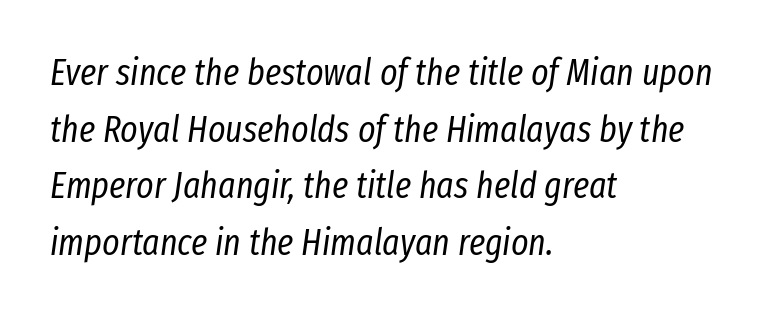
Q: Is the text bold? A: No.
Q: Is the text italic (slanted)? A: Yes, it leans right by about 8 degrees.
Q: Is the text underlined? A: No.
Q: How is the paragraph aligned? A: Left-aligned.
Q: Is the spacing between letters normal or unusually wide? A: Normal.
Q: Is the spacing between lines tight, normal or loose? A: Normal.
Q: Width (condensed, normal, or wide)? A: Condensed.
Q: Stroke contrast? A: Low.
Q: x-height? A: Medium.
Q: Monospaced? A: No.
